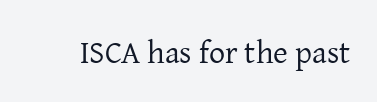
Upright lettering throughout. Nothing heavy about these letters — not bold at all. The letters carry serifs — small finishing strokes at the ends of their stems. The face used here is rendered with its standard letterfit. Proportional: the letters do not fall into vertical columns.
